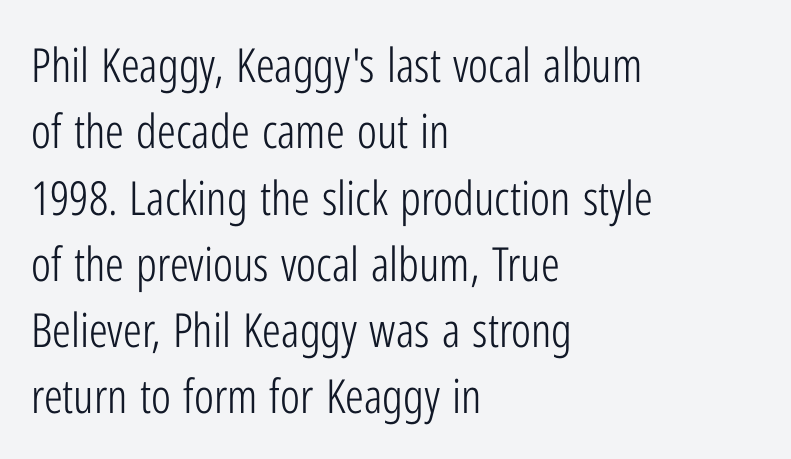
Q: Is the text bold? A: No.
Q: Is the text italic (slanted)? A: No, it is upright.
Q: Is the typeface a serif or a sans-serif typeface? A: Sans-serif.
Q: Is the text underlined? A: No.
Q: How is the paragraph aligned? A: Left-aligned.
Q: Is the spacing between letters normal or unusually wide? A: Normal.
Q: Is the spacing between lines tight, normal or loose? A: Normal.
Q: Width (condensed, normal, or wide)? A: Condensed.
Q: Stroke contrast? A: Low.
Q: x-height? A: Medium.
Q: Monospaced? A: No.
